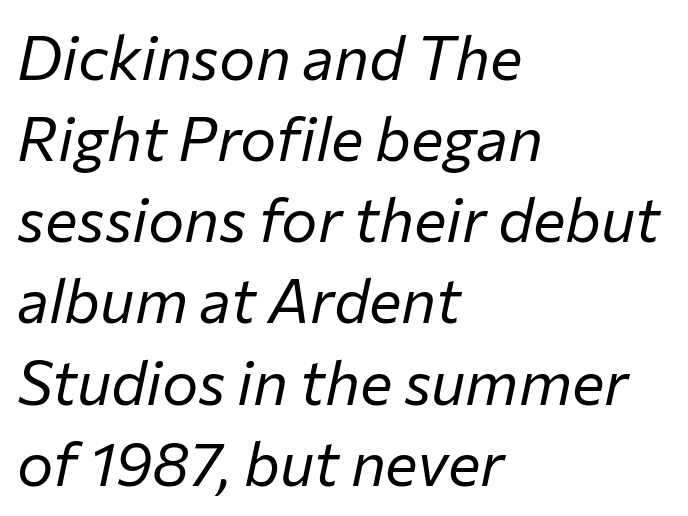
Q: Is the text bold? A: No.
Q: Is the text italic (slanted)? A: Yes, it leans right by about 12 degrees.
Q: Is the text underlined? A: No.
Q: How is the paragraph aligned? A: Left-aligned.
Q: Is the spacing between letters normal or unusually wide? A: Normal.
Q: Is the spacing between lines tight, normal or loose? A: Normal.
Q: Width (condensed, normal, or wide)? A: Normal.
Q: Stroke contrast? A: Low.
Q: x-height? A: Medium.
Q: Monospaced? A: No.
